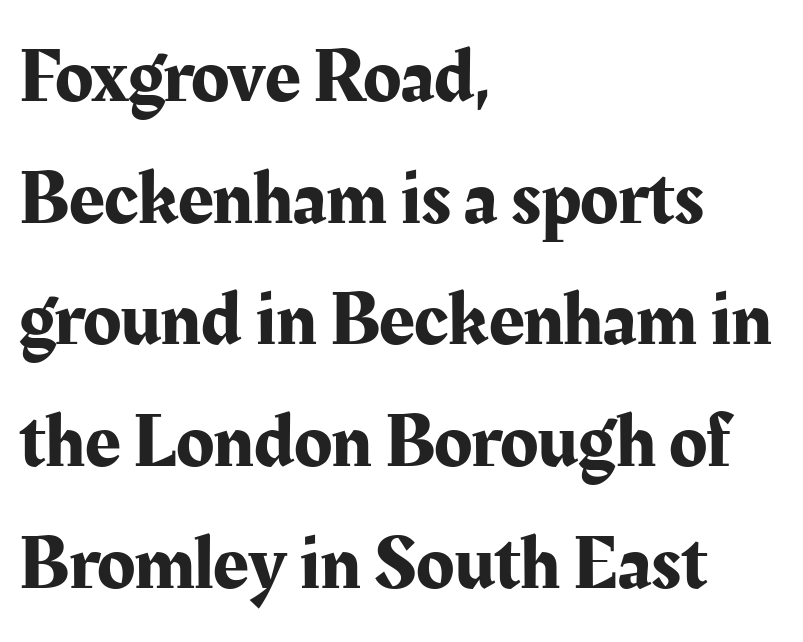
The image shows 78 px serif type, upright; set left-aligned, normal line spacing (1.56x), normal letter spacing, not underlined; medium stroke contrast and a medium x-height.
